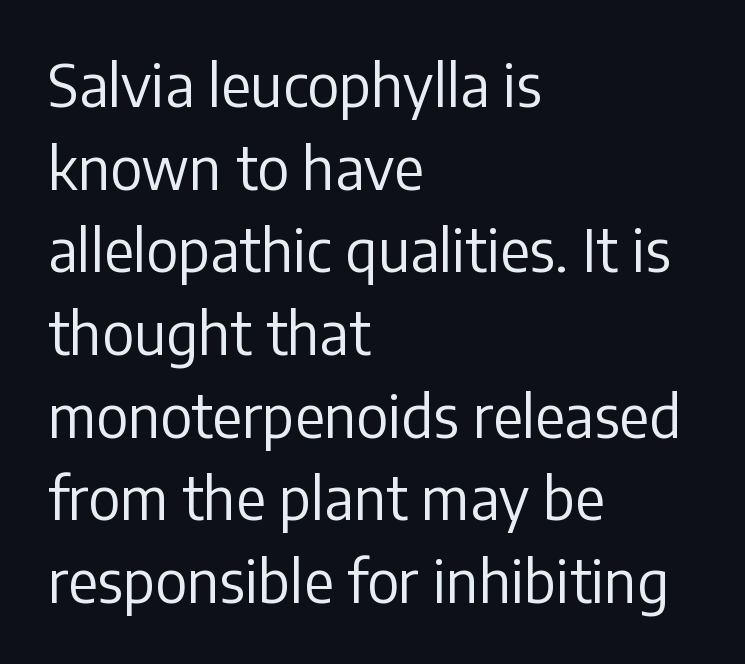
The horizontal fit of the characters is conventional and even. Observe the absence of serifs on each vertical stroke in this sample. Each stroke keeps to a modest, everyday thickness or less. Evenly set lines give the paragraph a standard silhouette. The lettering holds an erect, upright posture throughout. Any mark beneath the type? The region is blank.
